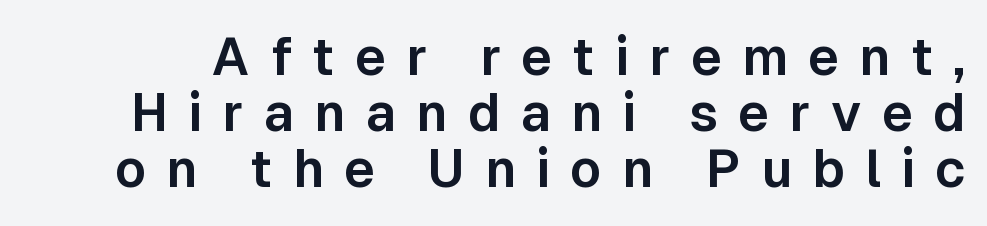
The image shows 52 px sans-serif type, upright; set tight line spacing (1.08x), unusually wide letter spacing (+0.39 em), not underlined; low stroke contrast and a medium x-height.
